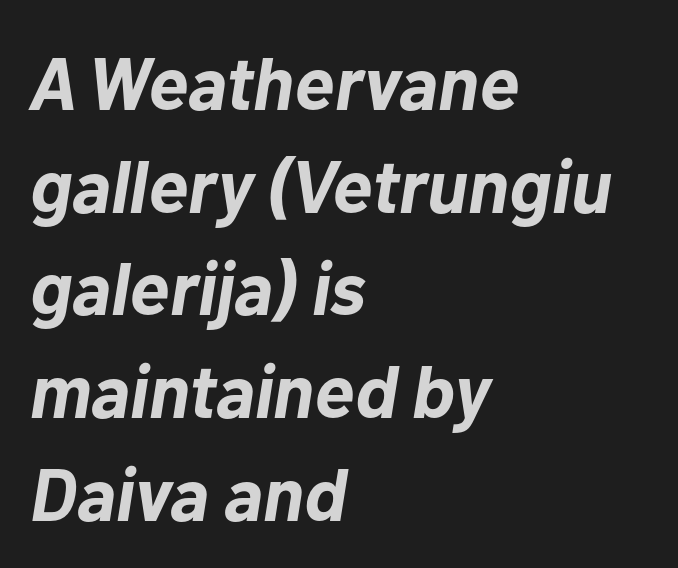
Baseline-to-baseline distance is the conventional proportion of letter height. Here the glyphs are tracked normally, forming tight word shapes. Set as a true bold cut, around the 700 mark. Character widths vary here, with narrow letters taking less room than wide ones. Letters rest on an invisible, unmarked baseline. The whole block is typeset with a tilt.
